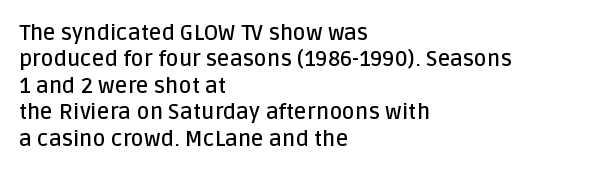
{"italic": "no", "bold": "semi", "underline": "no", "align": "left", "line_spacing_ratio": 1.2, "letter_spacing": "normal", "letter_spacing_em": 0.0, "glyph_px": 22}
